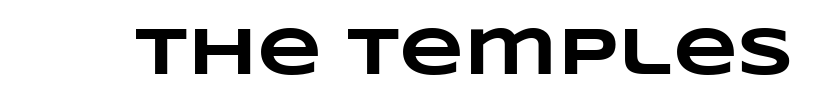
Q: Is the text bold? A: Yes.
Q: Is the text underlined? A: No.
Q: Is the spacing between letters normal or unusually wide? A: Normal.
Q: Width (condensed, normal, or wide)? A: Wide.
Q: Stroke contrast? A: Low.
Q: x-height? A: Large.
Q: Monospaced? A: No.
